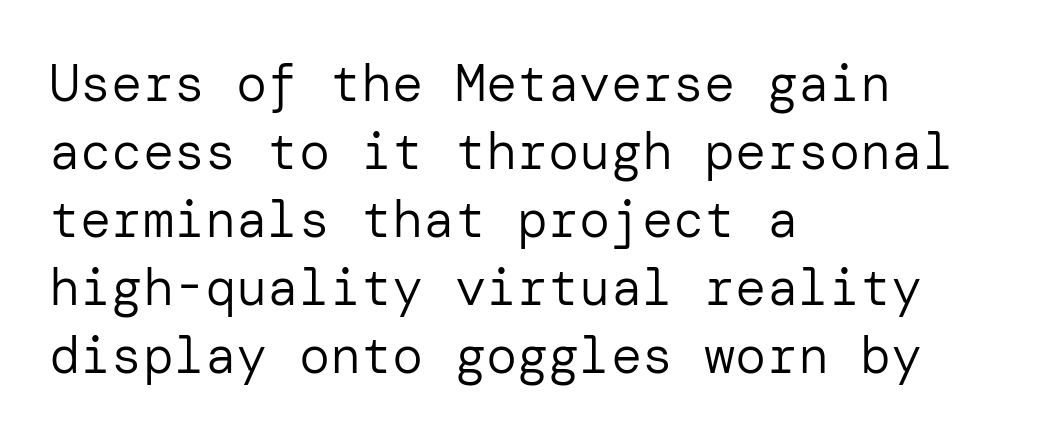
The image shows 52 px regular-weight sans-serif type, upright; set left-aligned, normal line spacing (1.31x), normal letter spacing, not underlined; low stroke contrast and a medium x-height.
